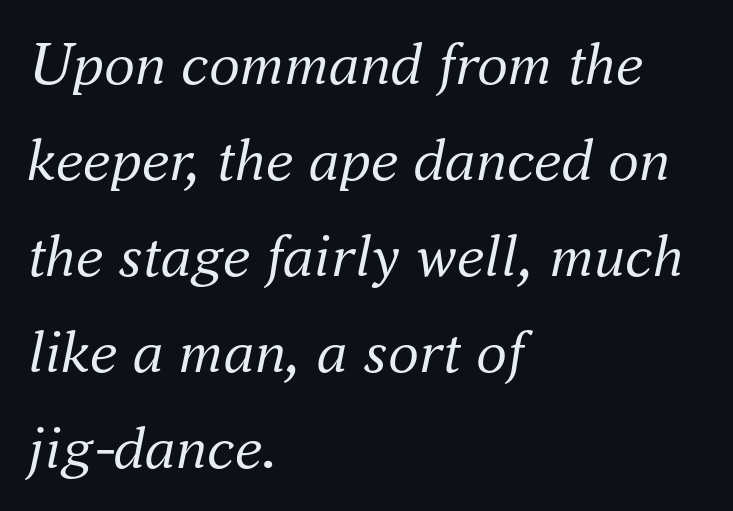
Q: Is the text bold? A: No.
Q: Is the text italic (slanted)? A: Yes, it leans right by about 16 degrees.
Q: Is the typeface a serif or a sans-serif typeface? A: Serif.
Q: Is the text underlined? A: No.
Q: How is the paragraph aligned? A: Left-aligned.
Q: Is the spacing between letters normal or unusually wide? A: Normal.
Q: Is the spacing between lines tight, normal or loose? A: Normal.
Q: Width (condensed, normal, or wide)? A: Normal.
Q: Stroke contrast? A: Medium.
Q: x-height? A: Small.
Q: Monospaced? A: No.
